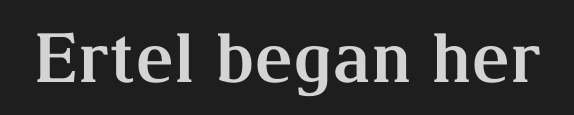
Q: Is the text bold? A: Yes.
Q: Is the text italic (slanted)? A: No, it is upright.
Q: Is the typeface a serif or a sans-serif typeface? A: Serif.
Q: Is the text underlined? A: No.
Q: Is the spacing between letters normal or unusually wide? A: Normal.
Q: Width (condensed, normal, or wide)? A: Normal.
Q: Stroke contrast? A: Medium.
Q: x-height? A: Medium.
Q: Monospaced? A: No.
